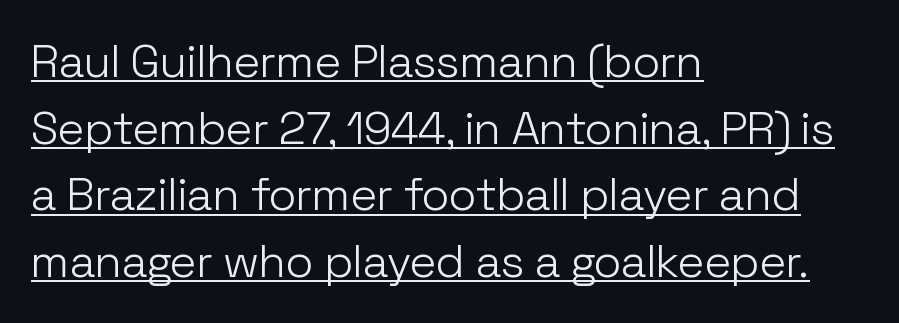
No chunkiness to these letters — they're not bold. This sample has the flowing, uneven cadence of proportional lettering. Each letter's strokes conclude bluntly, with no projecting serifs. A roman cut, with each character standing at attention. Compared with a centered layout, this one pins lines to the left instead. Leading: standard.
